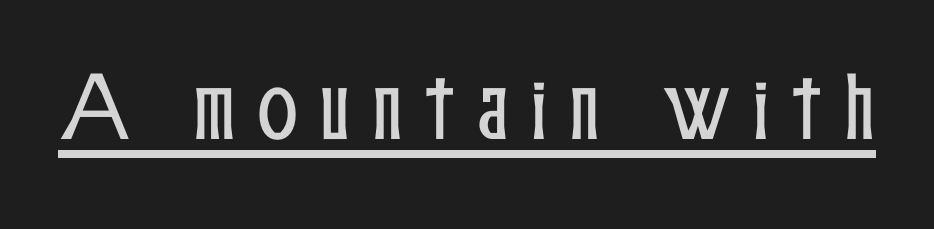
Q: Is the text italic (slanted)? A: No, it is upright.
Q: Is the text underlined? A: Yes.
Q: Is the spacing between letters normal or unusually wide? A: Unusually wide.
Q: Width (condensed, normal, or wide)? A: Condensed.
Q: Stroke contrast? A: Low.
Q: x-height? A: Medium.
Q: Monospaced? A: No.
